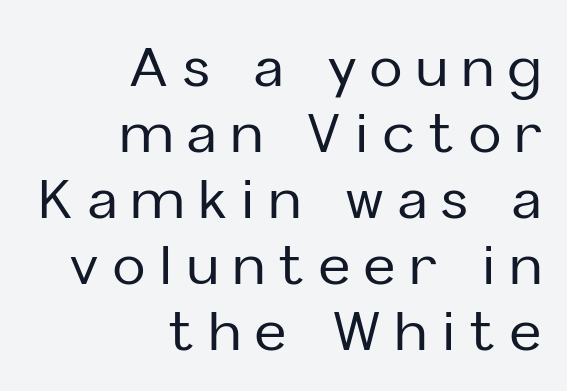
{"serif": "no", "italic": "no", "width": "normal", "stroke_contrast": "low", "x_height": "medium", "monospaced": "no", "underline": "no", "align": "right", "line_spacing_ratio": 1.22, "letter_spacing": "wide", "letter_spacing_em": 0.27, "glyph_px": 54}
